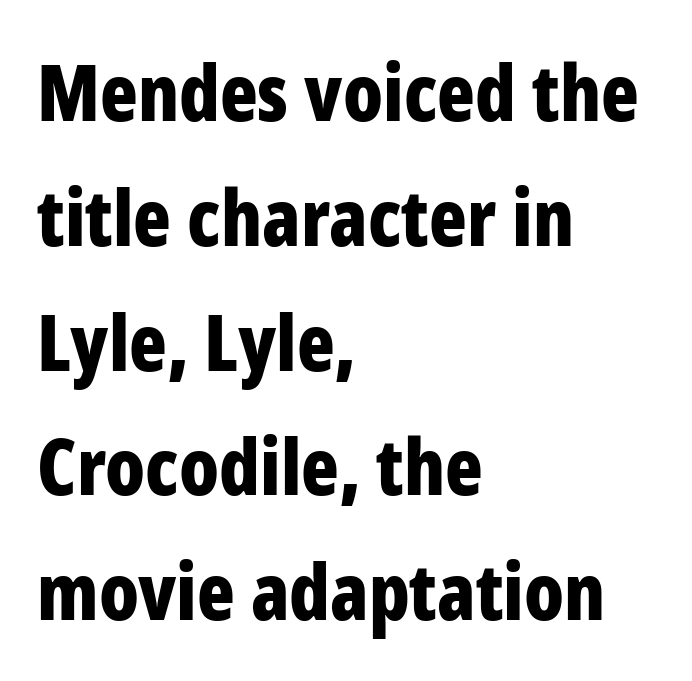
No italicization has been applied; the sample stays upright. Every row of glyphs begins at an identical x-position on the left. Compared with typical body copy, the letter spacing here is the same. Nope, no serifs anywhere on these letters.
